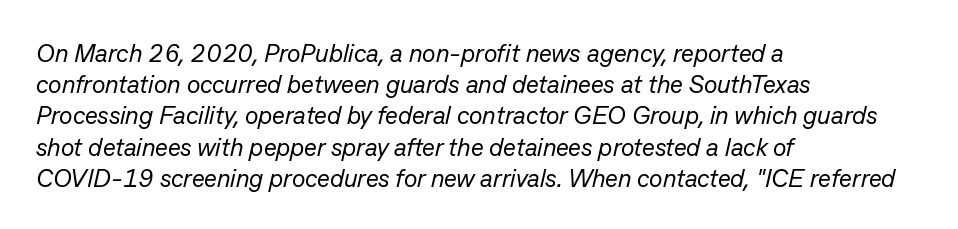
{"italic": "yes", "lean": "right", "slant_degrees": 13, "bold": "no", "underline": "no", "align": "left", "line_spacing": "normal", "line_spacing_ratio": 1.25, "letter_spacing": "normal", "letter_spacing_em": 0.0, "glyph_px": 25}
